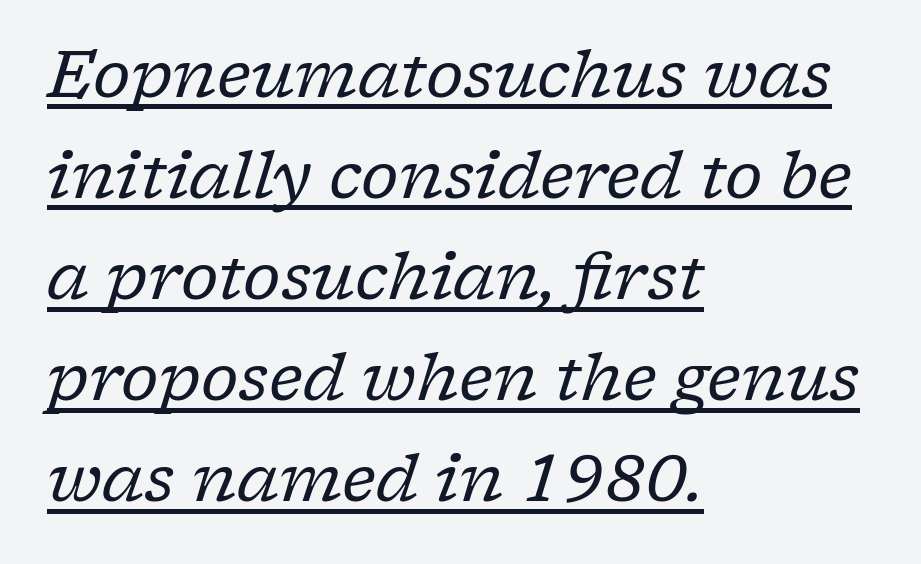
A quiet, ordinary-to-light weight characterises the typeface. I'd call this a serif setting — the letters wear small feet. Short and long lines alike share a common starting point at left. The text carries the slant typical of an italic or oblique font. Looks like regular typesetting: each glyph gets only the width it needs. Does a line run under the words? Yes, clearly.
